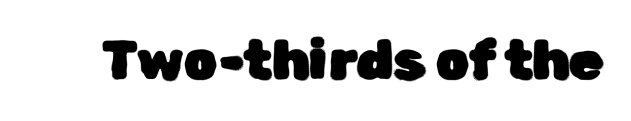
Check under the words: just untouched page. Observe the ordinary spacing: letters are neighbours, not strangers. The type family on display is of the sans-serif kind. Here the designer chose a conventional face with non-uniform glyph widths. The typography opts for an upright posture over an oblique one.
